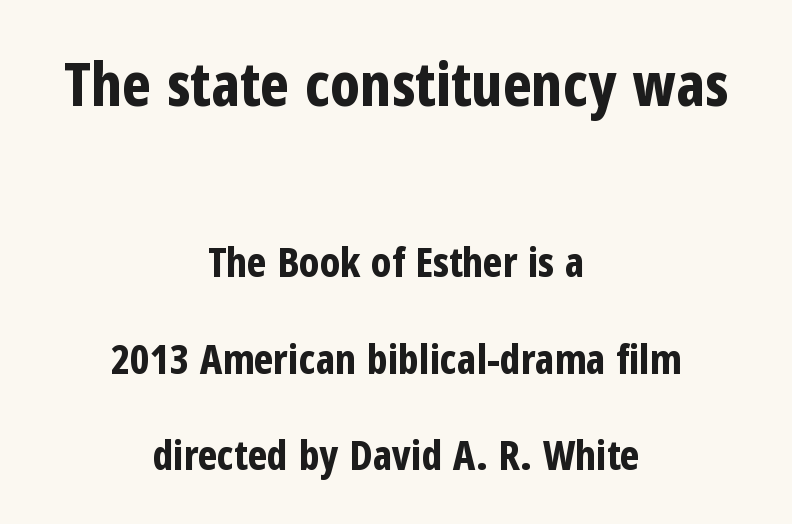
The image shows 61 px bold, condensed sans-serif type, upright; set centered, loose line spacing (2.36x), normal letter spacing, not underlined; the first (top) block is 1.49x larger; low stroke contrast and a medium x-height.
